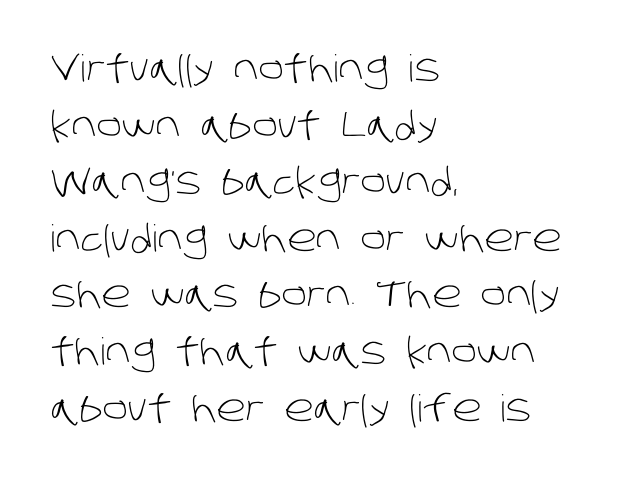
On a weight scale, this lands at 450 or below. The typesetter chose a ragged-right arrangement here. Do the characters align in a grid? No, the font is proportional. Is the letter spacing exaggerated? No — it looks like the ordinary default.
